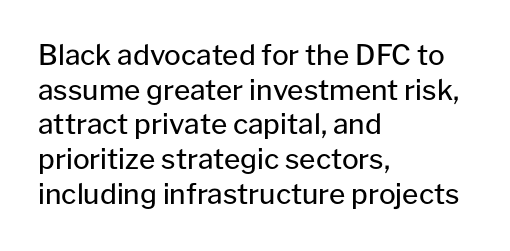
The image shows 28 px regular-weight sans-serif type, upright; set left-aligned, line spacing 1.24x, normal letter spacing, not underlined; low stroke contrast and a medium x-height.
